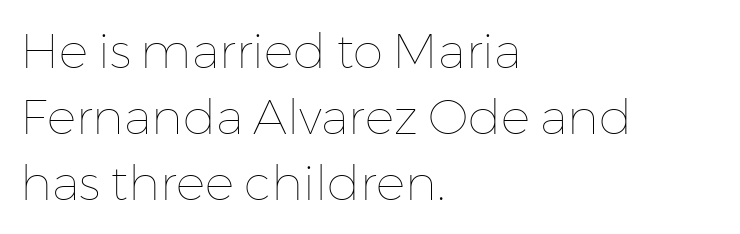
The image shows 49 px thin type, upright; set left-aligned, normal line spacing (1.35x), normal letter spacing, not underlined; low stroke contrast and a medium x-height.
